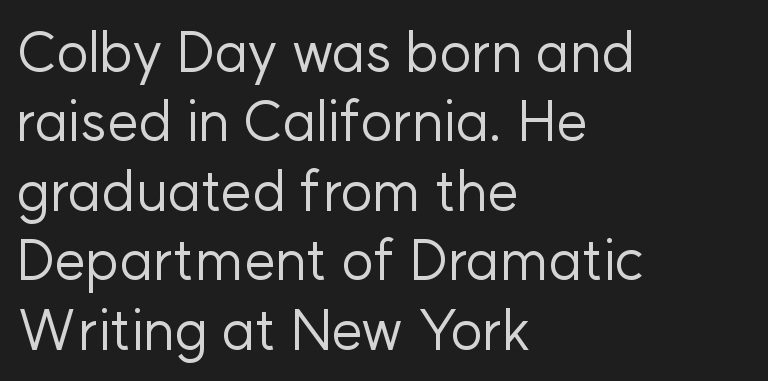
If you drew a line through each stem, it would be perfectly vertical. The passage shown is not underscored anywhere. Typographically, this falls in the sans-serif category. Here the glyphs are tracked normally, forming tight word shapes. You could not count columns in this text — the font is proportionally spaced. Weight: regular or lighter.
